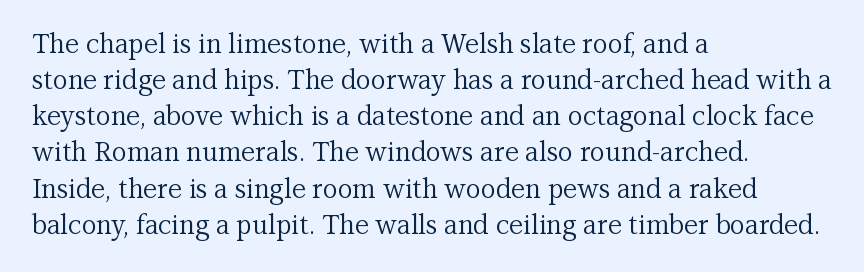
Teacher's note: observe the even left margin — that is flush-left alignment. Students, note that the glyphs here touch the page at normal intervals. Do the letters lean? They stand straight. Descenders hang freely into open space. Stem width sits at or under what a default text font uses.
